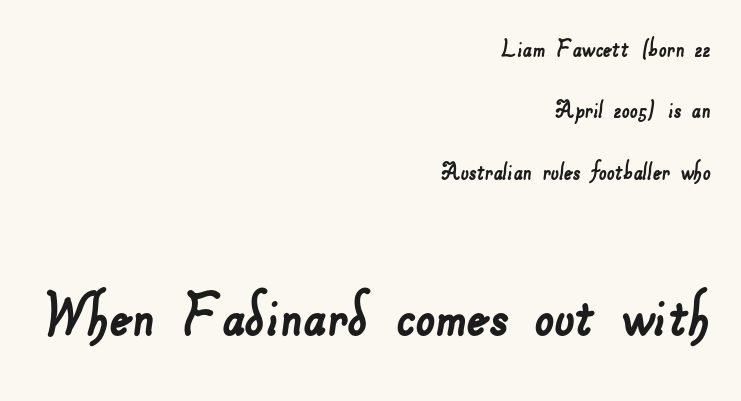
Q: Is the typeface a serif or a sans-serif typeface? A: Sans-serif.
Q: Is the text underlined? A: No.
Q: How is the paragraph aligned? A: Right-aligned.
Q: Is the spacing between letters normal or unusually wide? A: Normal.
Q: Is the spacing between lines tight, normal or loose? A: Loose.
Q: Which block of text is set in a larger size, the first (top) or the second (bottom)? A: The second (bottom) one.
Q: Width (condensed, normal, or wide)? A: Normal.
Q: Stroke contrast? A: Low.
Q: x-height? A: Small.
Q: Monospaced? A: No.
